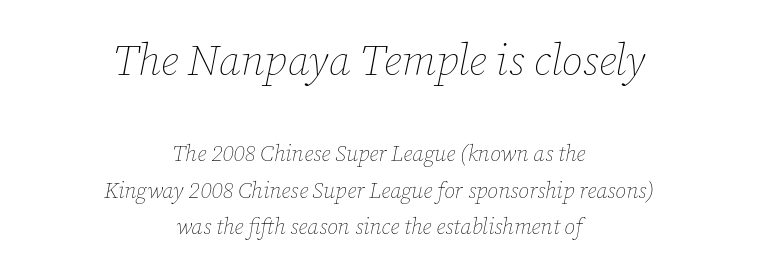
The image shows 43 px thin type, italic (leaning right); set centered, normal line spacing (1.65x), normal letter spacing, not underlined; the first (top) block is 1.95x larger; low stroke contrast and a medium x-height.
